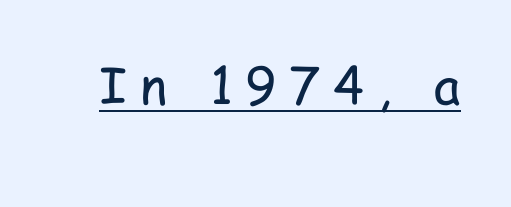
Are there feet on the stems? There aren't — it's a sans. Words appear elongated and porous because spacing is wide. The typesetter has applied underlining to the passage shown. The font's upright variant was chosen for this text.
